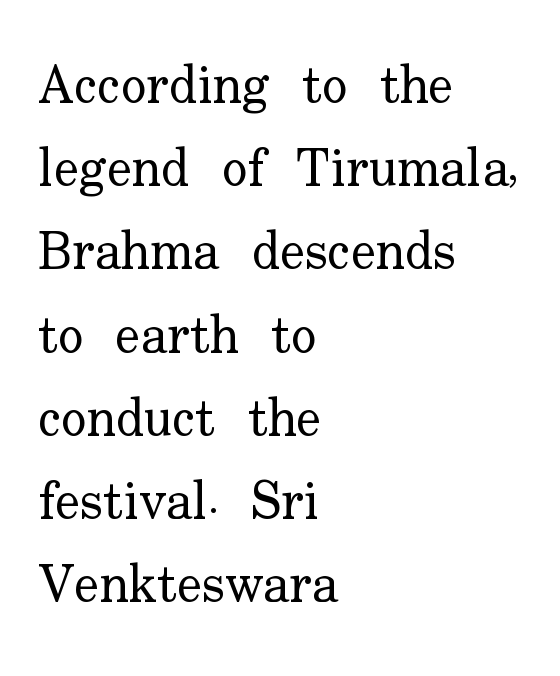
The passage shown is typed in a proportional face where columns would drift. A typesetter would call this zero additional tracking. Nothing heavy about these letters — not bold at all. Each row of text sits above clean, open space.
